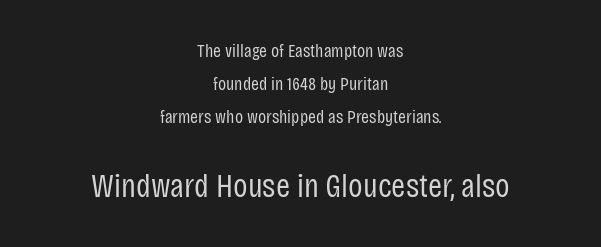
Compared with a typical body face, this is equally light or lighter still. Is there any slant? The stems are plumb. Just letters on the line, the space beneath them empty. Are there feet on the stems? There aren't — it's a sans. If you squint, the bottom block still reads clearly — it's the larger of the two.
